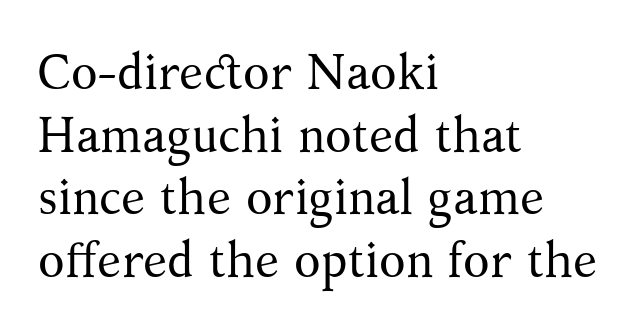
{"serif": "yes", "italic": "no", "bold": "no", "weight": "regular", "width": "normal", "stroke_contrast": "medium", "x_height": "medium", "monospaced": "no", "underline": "no", "align": "left", "line_spacing": "normal", "line_spacing_ratio": 1.28, "letter_spacing": "normal", "letter_spacing_em": 0.0, "glyph_px": 49}
